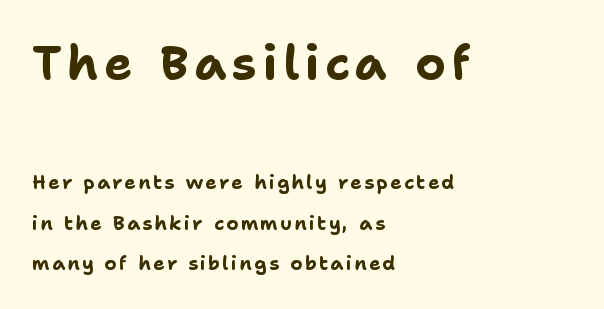
Clear beneath every line of the passage. Large over small — that's the arrangement of the two blocks here. The letters carry no serifs — their stems end cleanly without finishing strokes. The letters advance in unequal steps, a hallmark of proportional type. Is there much room between lines? Yes — plenty of vertical air separates them.
